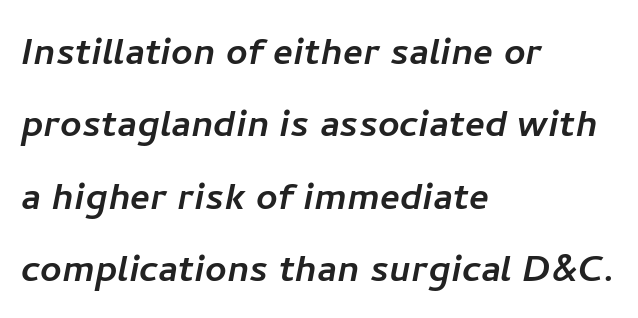
The image shows 47 px sans-serif type; set left-aligned, normal line spacing (1.54x), normal letter spacing, not underlined; low stroke contrast and a medium x-height.
